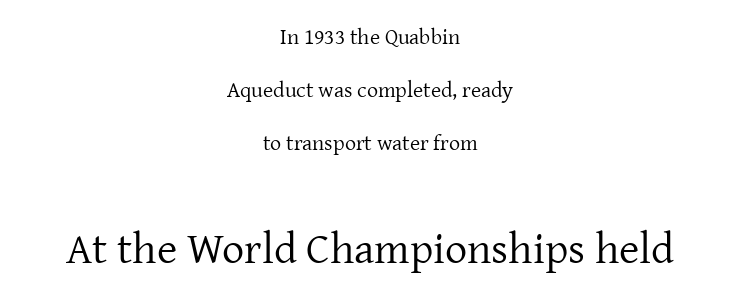
The image shows 44 px regular-weight serif type, upright; set centered, loose line spacing (2.42x), normal letter spacing, not underlined; the second (bottom) block is 2.0x larger; low stroke contrast and a medium x-height.
